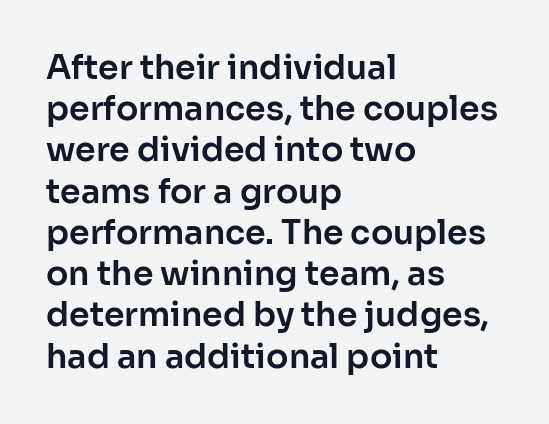
The image shows 33 px sans-serif type, upright; set left-aligned, normal line spacing (1.25x), normal letter spacing, not underlined; low stroke contrast and a medium x-height.
